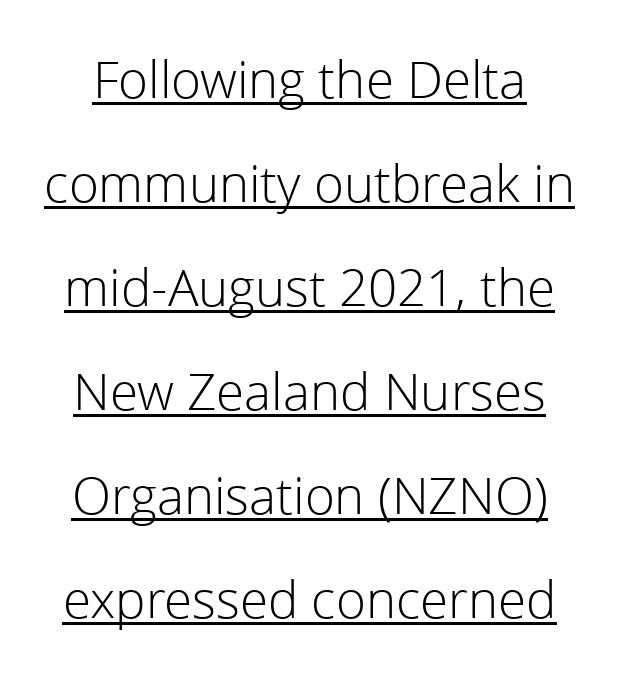
{"serif": "no", "italic": "no", "bold": "no", "weight": "light", "width": "normal", "x_height": "medium", "monospaced": "no", "underline": "yes", "line_spacing": "loose", "line_spacing_ratio": 2.04, "letter_spacing": "normal", "letter_spacing_em": 0.0, "glyph_px": 51}
